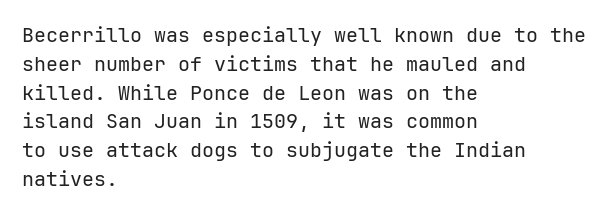
Q: Is the text bold? A: No.
Q: Is the text italic (slanted)? A: No, it is upright.
Q: Is the text underlined? A: No.
Q: How is the paragraph aligned? A: Left-aligned.
Q: Is the spacing between letters normal or unusually wide? A: Normal.
Q: Is the spacing between lines tight, normal or loose? A: Normal.
